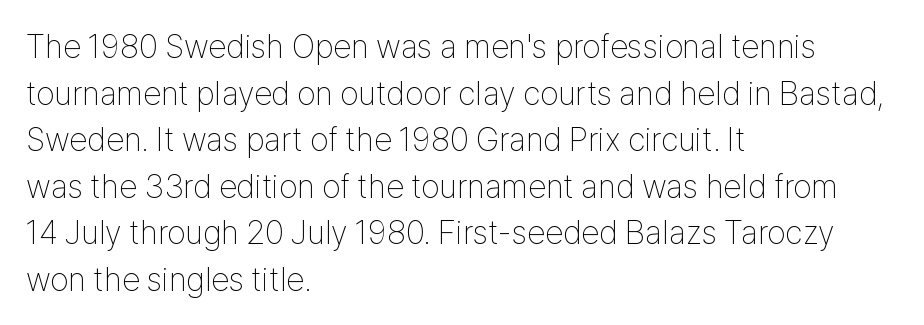
The image shows 33 px thin, condensed sans-serif type, upright; set left-aligned, normal line spacing (1.41x), normal letter spacing, not underlined; low stroke contrast and a medium x-height.
